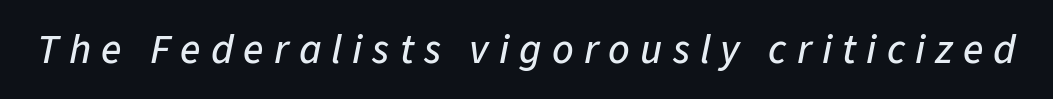
The image shows 42 px text type, italic (leaning right); set unusually wide letter spacing (+0.24 em), not underlined; low stroke contrast and a medium x-height.
